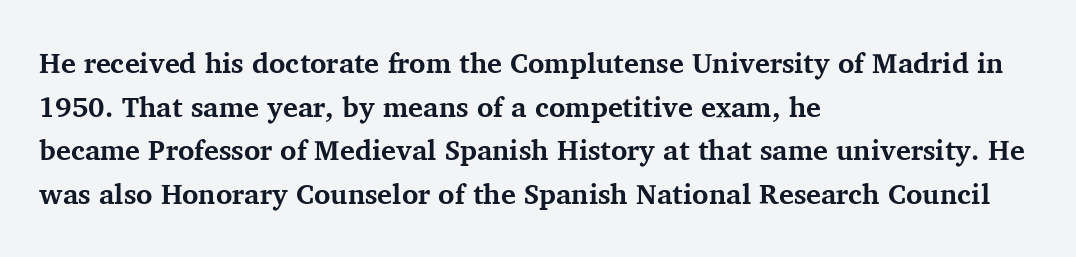
{"serif": "yes", "italic": "no", "bold": "yes", "weight": "bold", "width": "normal", "stroke_contrast": "medium", "x_height": "medium", "monospaced": "no", "underline": "no", "align": "left", "line_spacing": "normal", "line_spacing_ratio": 1.56, "letter_spacing": "normal", "letter_spacing_em": 0.0, "glyph_px": 28}
